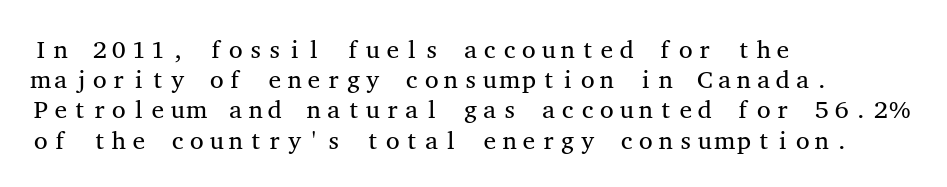
In terms of posture, this sample is upright. The rendering keeps characters at their native spacing. Caption: face not bold, strokes unweighted. The string is rendered with underlining switched off. Horizontal alignment here is leftward, the default for most running prose.
